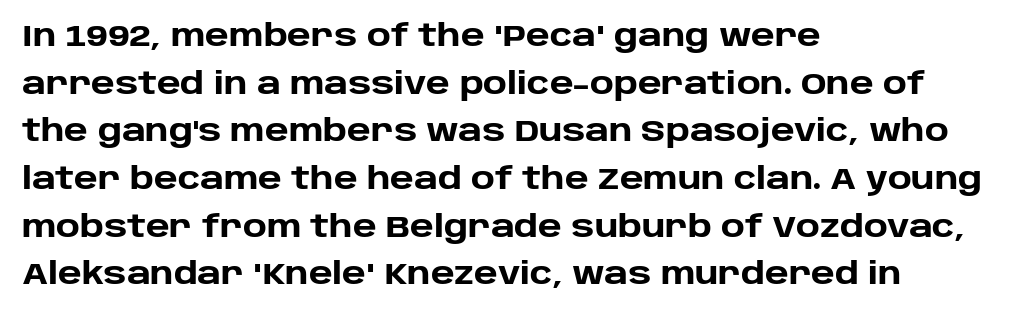
The image shows 30 px heavy sans-serif type, upright; set left-aligned, normal line spacing (1.59x), normal letter spacing, not underlined; low stroke contrast and a large x-height.
